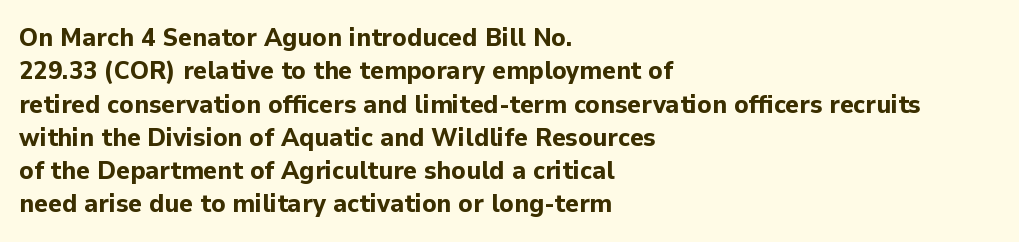
{"italic": "no", "bold": "yes", "underline": "no", "align": "left", "line_spacing": "normal", "line_spacing_ratio": 1.28, "letter_spacing": "normal", "letter_spacing_em": 0.0, "glyph_px": 26}
